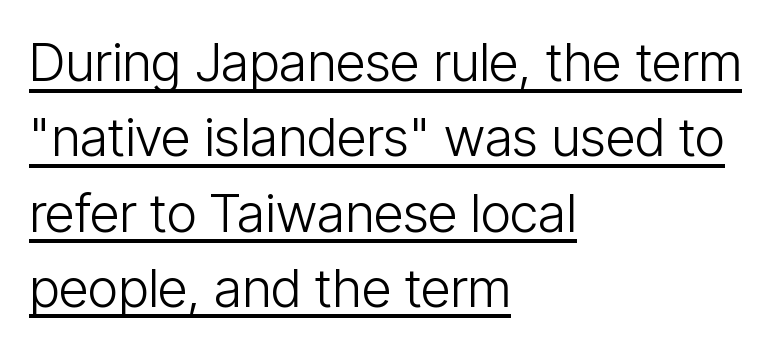
The image shows 53 px light, condensed sans-serif type, upright; set left-aligned, normal line spacing (1.42x), normal letter spacing, underlined; low stroke contrast and a medium x-height.
